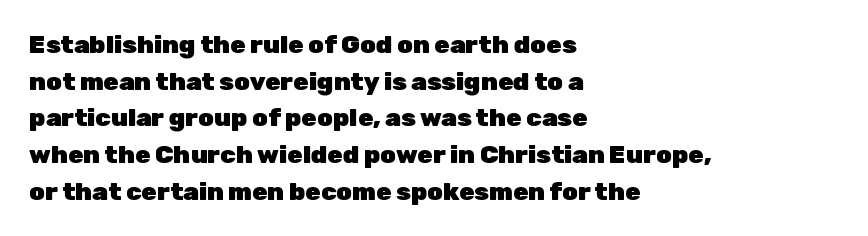
Compared with an ordinary text face, these strokes are far heavier — a full bold. Tall strokes in this sample are plumb rather than angled. Reading down the block, your eye returns to a fixed left position each line. The space directly below the letters is spotless. Leading matches the norm, producing a regular column. The type is set solid horizontally, with unmodified tracking.
